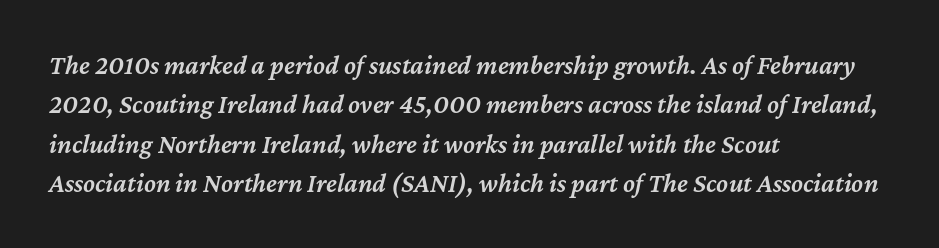
The image shows 27 px text type, italic (leaning right); set left-aligned, normal line spacing (1.46x), normal letter spacing, not underlined.
